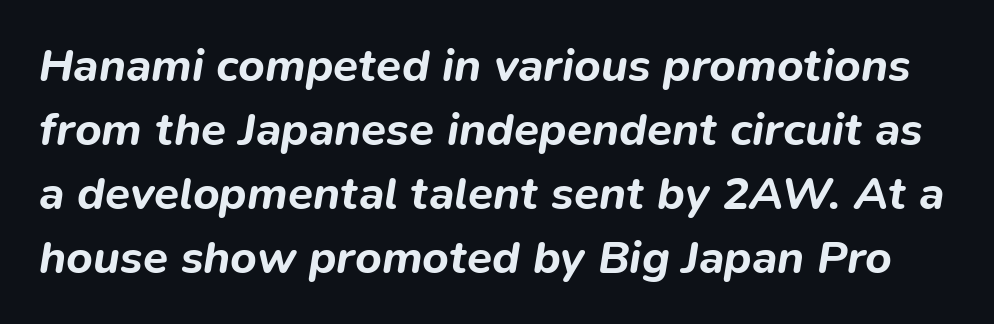
Students, this is bold: see how much ink each stroke carries. The passage shown has conventional tracking throughout. The axis of the letterforms is tilted away from vertical. The area under the type is left untouched.
